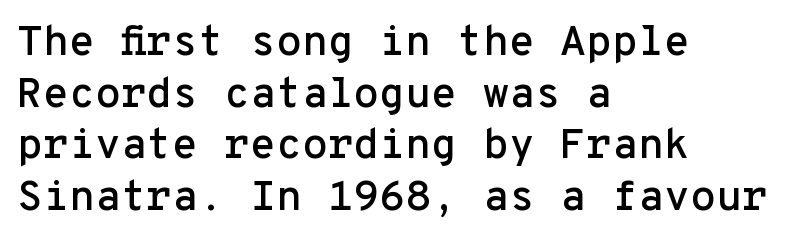
Q: Is the text italic (slanted)? A: No, it is upright.
Q: Is the typeface a serif or a sans-serif typeface? A: Sans-serif.
Q: Is the text underlined? A: No.
Q: How is the paragraph aligned? A: Left-aligned.
Q: Is the spacing between letters normal or unusually wide? A: Normal.
Q: Width (condensed, normal, or wide)? A: Normal.
Q: Stroke contrast? A: Low.
Q: x-height? A: Medium.
Q: Monospaced? A: Yes.
